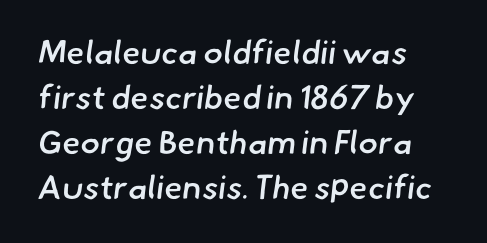
What stands out about the letter spacing? Nothing — it is the standard amount. Each row of text sits above clean, open space. The paragraph has a hard left edge and a soft right edge. The glyphs have the mass of a demibold cut, below bold. A normal amount of white space separates one row of letters from the next.
